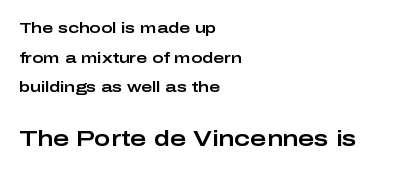
{"italic": "no", "underline": "no", "align": "left", "line_spacing": "loose", "line_spacing_ratio": 1.98, "letter_spacing": "normal", "letter_spacing_em": 0.0, "larger_block": "second", "size_ratio": 1.47, "glyph_px": 22}
